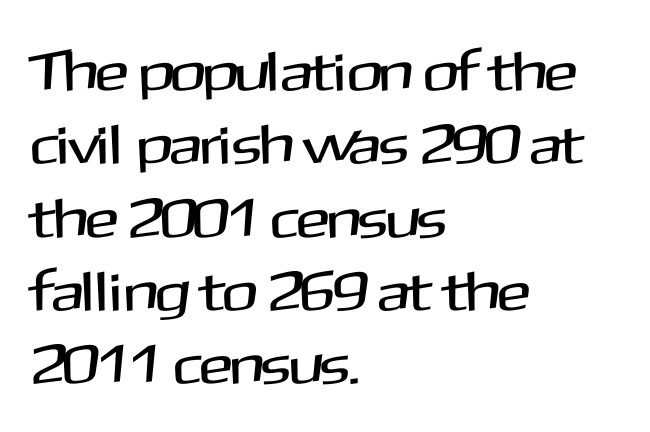
Q: Is the text italic (slanted)? A: No, it is upright.
Q: Is the typeface a serif or a sans-serif typeface? A: Sans-serif.
Q: Is the text underlined? A: No.
Q: How is the paragraph aligned? A: Left-aligned.
Q: Is the spacing between letters normal or unusually wide? A: Normal.
Q: Is the spacing between lines tight, normal or loose? A: Normal.
Q: Width (condensed, normal, or wide)? A: Normal.
Q: Stroke contrast? A: Medium.
Q: x-height? A: Medium.
Q: Monospaced? A: No.
